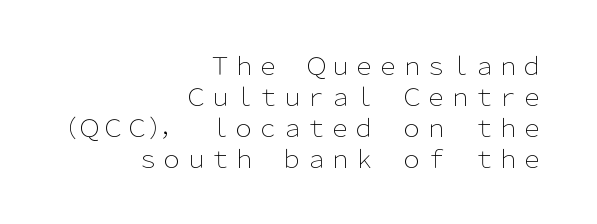
The image shows 24 px text type, upright; set right-aligned, normal line spacing (1.29x), normal letter spacing, not underlined.
